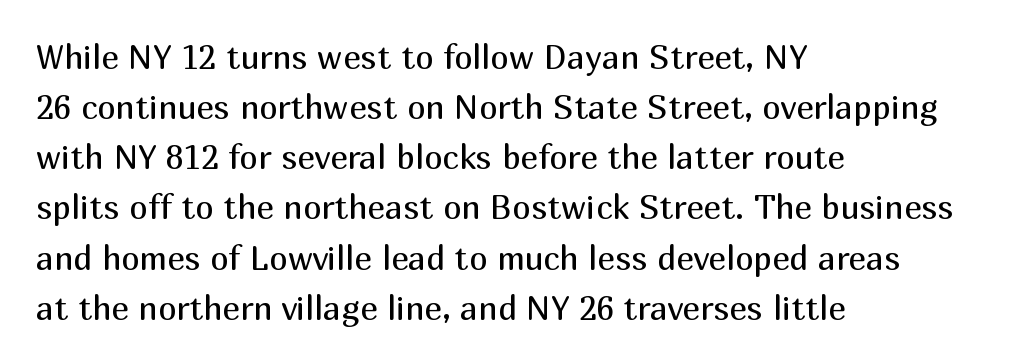
The image shows 33 px regular-weight sans-serif type, upright; set left-aligned, normal line spacing (1.52x), normal letter spacing, not underlined; medium stroke contrast and a medium x-height.
